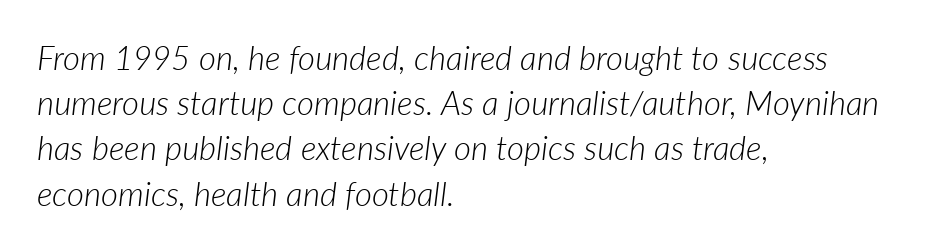
{"italic": "yes", "lean": "right", "slant_degrees": 7, "bold": "no", "weight": "light", "width": "normal", "stroke_contrast": "low", "x_height": "medium", "monospaced": "no", "underline": "no", "align": "left", "line_spacing": "normal", "line_spacing_ratio": 1.37, "letter_spacing": "normal", "letter_spacing_em": 0.0, "glyph_px": 33}
